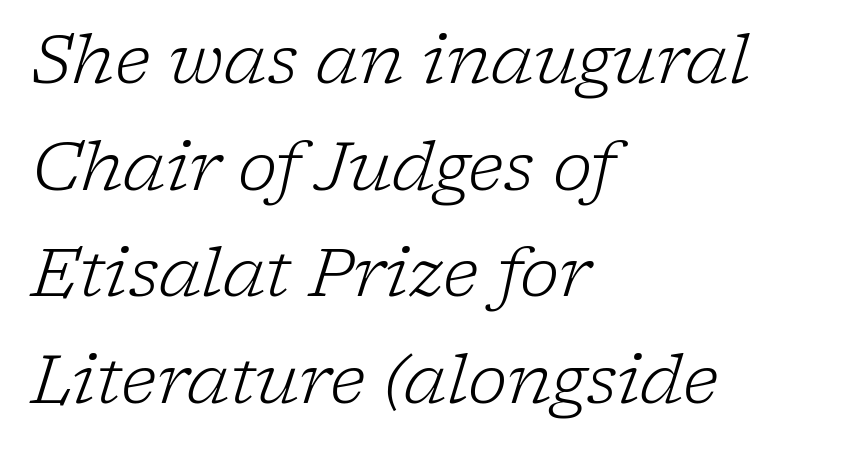
The image shows 67 px light serif type, italic (leaning right); set left-aligned, normal line spacing (1.59x), normal letter spacing, not underlined; low stroke contrast and a medium x-height.
